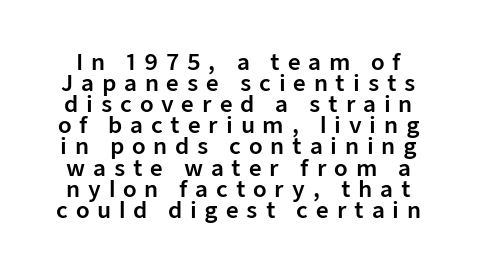
The image shows 22 px text type, upright; set tight line spacing (0.96x), unusually wide letter spacing (+0.35 em), not underlined.
